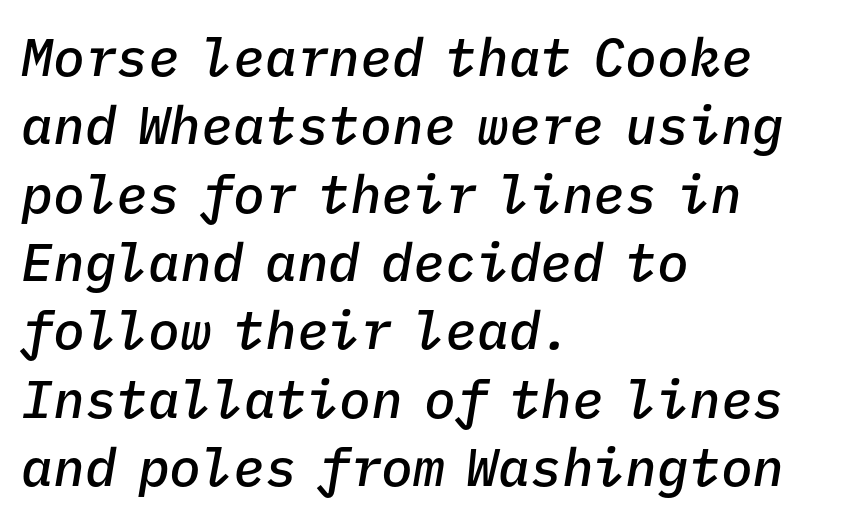
{"italic": "yes", "lean": "right", "slant_degrees": 9, "bold": "semi", "weight": "semibold", "width": "normal", "stroke_contrast": "low", "x_height": "medium", "monospaced": "yes", "underline": "no", "align": "left", "line_spacing": "normal", "line_spacing_ratio": 1.29, "letter_spacing": "normal", "letter_spacing_em": 0.0, "glyph_px": 53}
